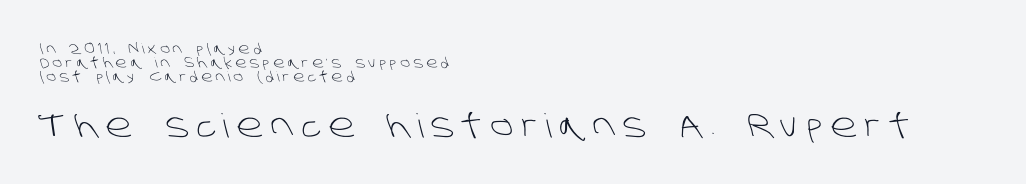
{"serif": "no", "bold": "no", "weight": "light", "width": "normal", "stroke_contrast": "low", "x_height": "large", "monospaced": "no", "underline": "no", "align": "left", "line_spacing": "tight", "line_spacing_ratio": 0.99, "letter_spacing": "wide", "letter_spacing_em": 0.24, "larger_block": "second", "size_ratio": 2.36, "glyph_px": 33}
